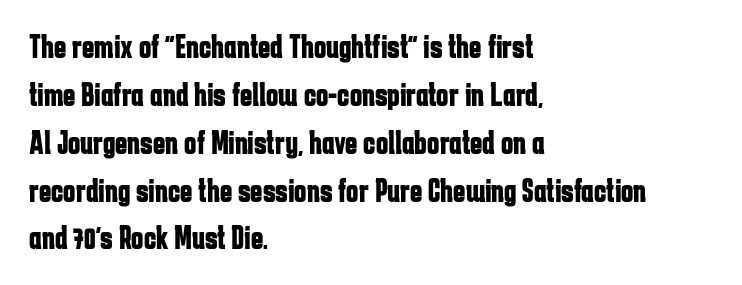
Horizontal alignment here is leftward, the default for most running prose. Posture: straight, roman, zero tilt. Here the designer chose a conventional face with non-uniform glyph widths. Glyph-to-glyph distance matches everyday printed text. The gap between lines stays unmarked.
